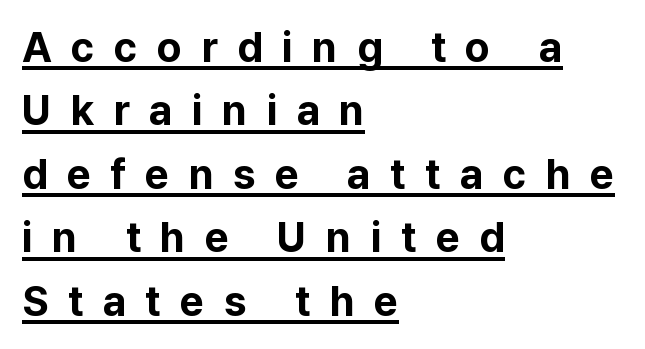
The image shows 42 px bold sans-serif type, upright; set left-aligned, normal line spacing (1.51x), unusually wide letter spacing (+0.46 em), underlined; low stroke contrast and a medium x-height.
